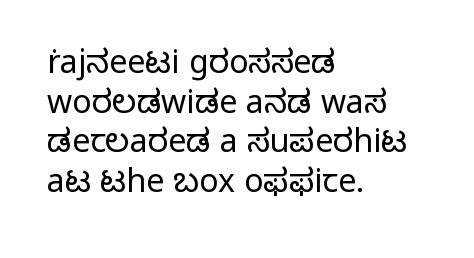
{"serif": "no", "italic": "no", "bold": "no", "weight": "light", "width": "normal", "stroke_contrast": "low", "x_height": "medium", "monospaced": "no", "underline": "no", "align": "left", "line_spacing_ratio": 1.24, "letter_spacing": "normal", "letter_spacing_em": 0.0, "glyph_px": 32}
